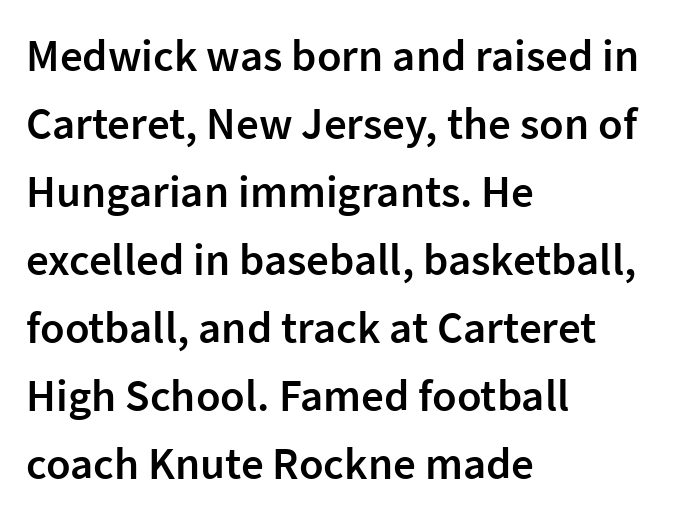
Q: Is the text bold? A: Semi-bold.
Q: Is the text italic (slanted)? A: No, it is upright.
Q: Is the typeface a serif or a sans-serif typeface? A: Sans-serif.
Q: Is the text underlined? A: No.
Q: How is the paragraph aligned? A: Left-aligned.
Q: Is the spacing between letters normal or unusually wide? A: Normal.
Q: Is the spacing between lines tight, normal or loose? A: Normal.
Q: Width (condensed, normal, or wide)? A: Normal.
Q: Stroke contrast? A: Low.
Q: x-height? A: Medium.
Q: Monospaced? A: No.
